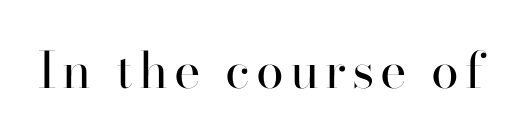
{"serif": "yes", "italic": "no", "bold": "no", "weight": "regular", "width": "normal", "stroke_contrast": "high", "x_height": "small", "monospaced": "no", "underline": "no", "glyph_px": 50}
